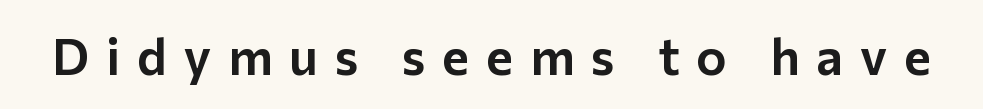
{"serif": "no", "italic": "no", "width": "normal", "stroke_contrast": "low", "x_height": "medium", "monospaced": "no", "underline": "no", "letter_spacing": "wide", "letter_spacing_em": 0.33, "glyph_px": 51}
